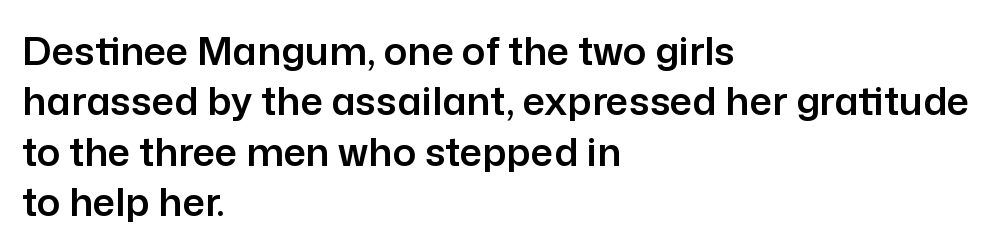
Q: Is the text italic (slanted)? A: No, it is upright.
Q: Is the typeface a serif or a sans-serif typeface? A: Sans-serif.
Q: Is the text underlined? A: No.
Q: How is the paragraph aligned? A: Left-aligned.
Q: Is the spacing between letters normal or unusually wide? A: Normal.
Q: Is the spacing between lines tight, normal or loose? A: Normal.
Q: Width (condensed, normal, or wide)? A: Normal.
Q: Stroke contrast? A: Low.
Q: x-height? A: Medium.
Q: Monospaced? A: No.
